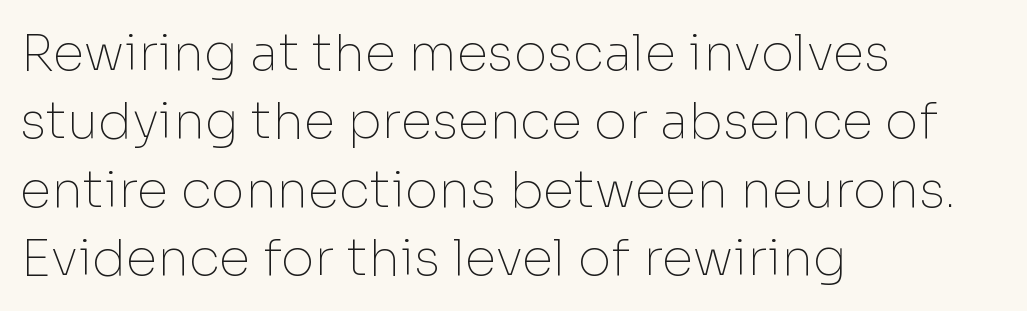
Q: Is the text bold? A: No.
Q: Is the text italic (slanted)? A: No, it is upright.
Q: Is the typeface a serif or a sans-serif typeface? A: Sans-serif.
Q: Is the text underlined? A: No.
Q: How is the paragraph aligned? A: Left-aligned.
Q: Is the spacing between letters normal or unusually wide? A: Normal.
Q: Is the spacing between lines tight, normal or loose? A: Normal.
Q: Width (condensed, normal, or wide)? A: Normal.
Q: Stroke contrast? A: Low.
Q: x-height? A: Medium.
Q: Monospaced? A: No.
